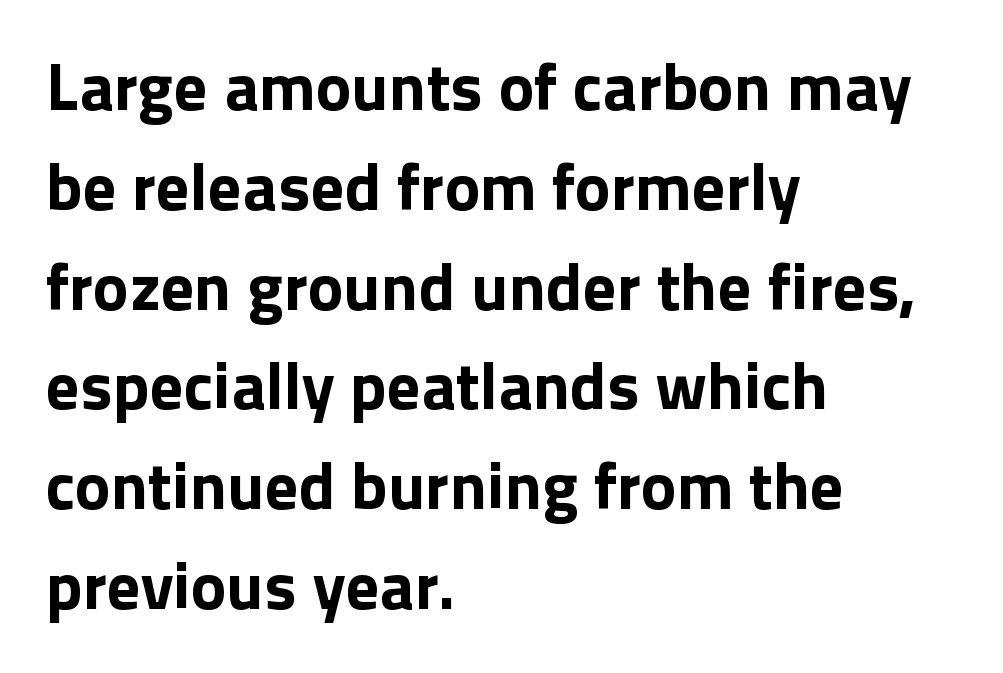
The image shows 67 px bold sans-serif type, upright; set left-aligned, normal line spacing (1.49x), normal letter spacing, not underlined; a medium x-height.
